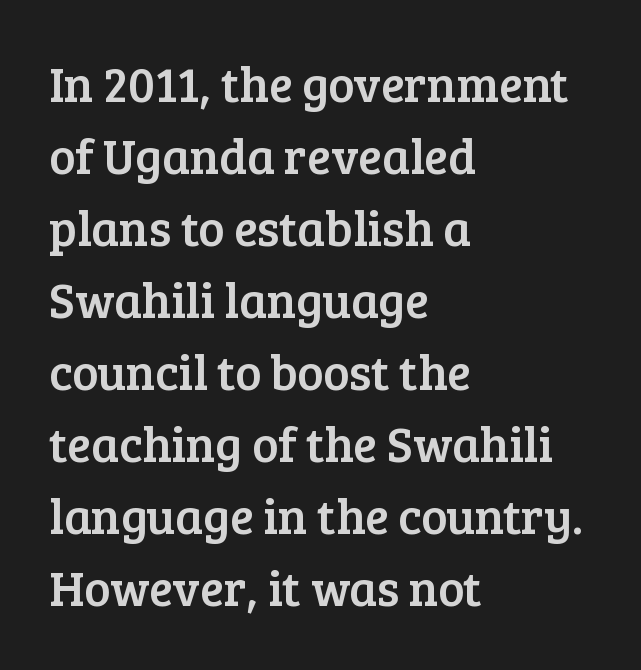
The image shows 49 px serif type, upright; set left-aligned, normal line spacing (1.47x), normal letter spacing, not underlined; low stroke contrast and a medium x-height.
